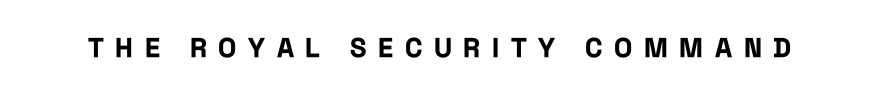
When letters stand straight like this, we call the style roman or upright. The gaps between neighbouring characters are conspicuously large. These lines carry a lot of weight — the face is fully bold. The zone under the glyphs is completely vacant.
